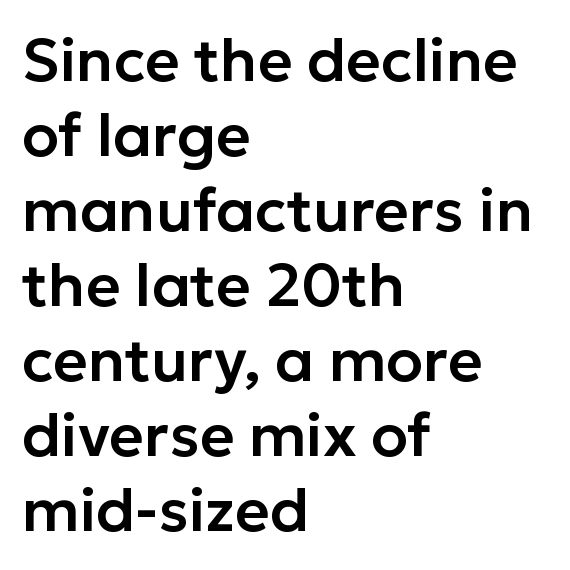
The image shows 60 px sans-serif type, upright; set left-aligned, normal line spacing (1.25x), normal letter spacing, not underlined; low stroke contrast and a medium x-height.
